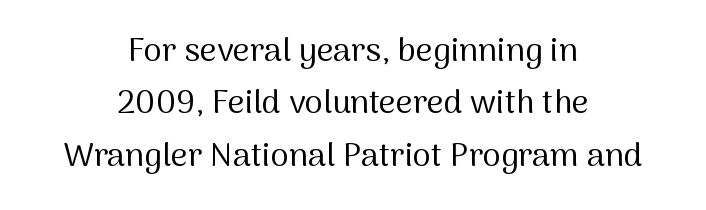
Q: Is the text bold? A: No.
Q: Is the text italic (slanted)? A: No, it is upright.
Q: Is the typeface a serif or a sans-serif typeface? A: Sans-serif.
Q: Is the text underlined? A: No.
Q: How is the paragraph aligned? A: Centered.
Q: Is the spacing between letters normal or unusually wide? A: Normal.
Q: Is the spacing between lines tight, normal or loose? A: Normal.
Q: Width (condensed, normal, or wide)? A: Normal.
Q: Stroke contrast? A: Medium.
Q: x-height? A: Medium.
Q: Monospaced? A: No.
